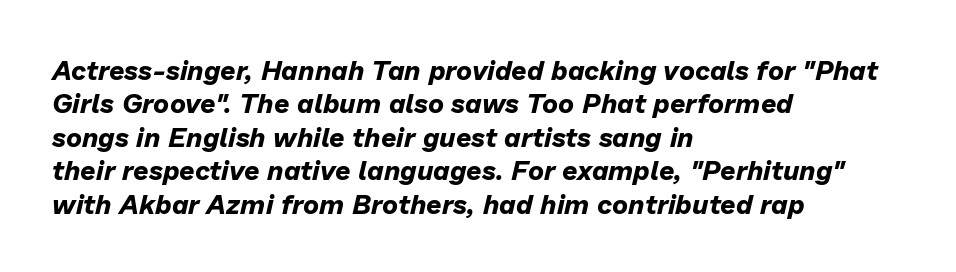
Standard letterfit; no display-style spreading of the glyphs. The rendering uses a bold face; every stroke is thick and dark. The setting favours the left margin, as ordinary paragraphs usually do. The axis of the letterforms is tilted away from vertical. A clean baseline with only descenders dipping below it.
